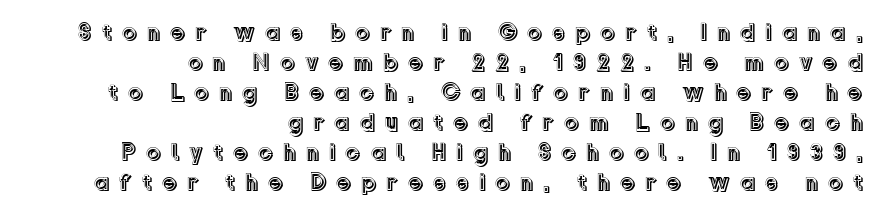
Any mark beneath the type? The region is blank. A typesetter would call this leading conventional body-copy spacing. Observe the wide spacing: letters keep a clear distance from each other. Does the lettering tilt? It doesn't — this is upright. Does the copy run flush right? Yes — the right margin is perfectly even.
